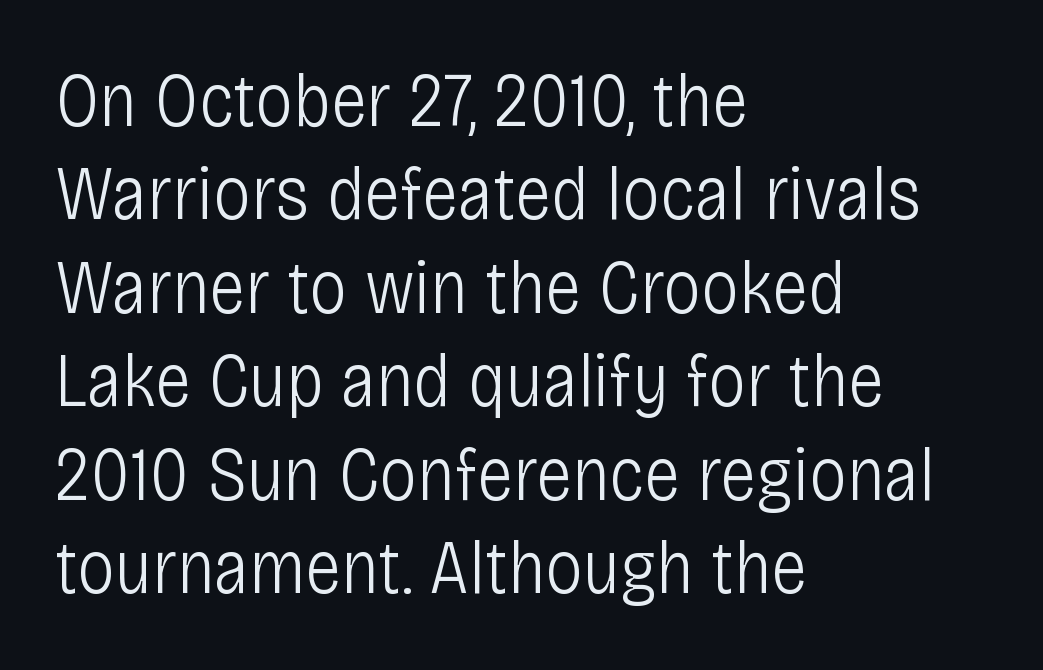
Q: Is the text bold? A: No.
Q: Is the text italic (slanted)? A: No, it is upright.
Q: Is the typeface a serif or a sans-serif typeface? A: Sans-serif.
Q: Is the text underlined? A: No.
Q: How is the paragraph aligned? A: Left-aligned.
Q: Is the spacing between letters normal or unusually wide? A: Normal.
Q: Width (condensed, normal, or wide)? A: Condensed.
Q: Stroke contrast? A: Low.
Q: x-height? A: Large.
Q: Monospaced? A: No.
